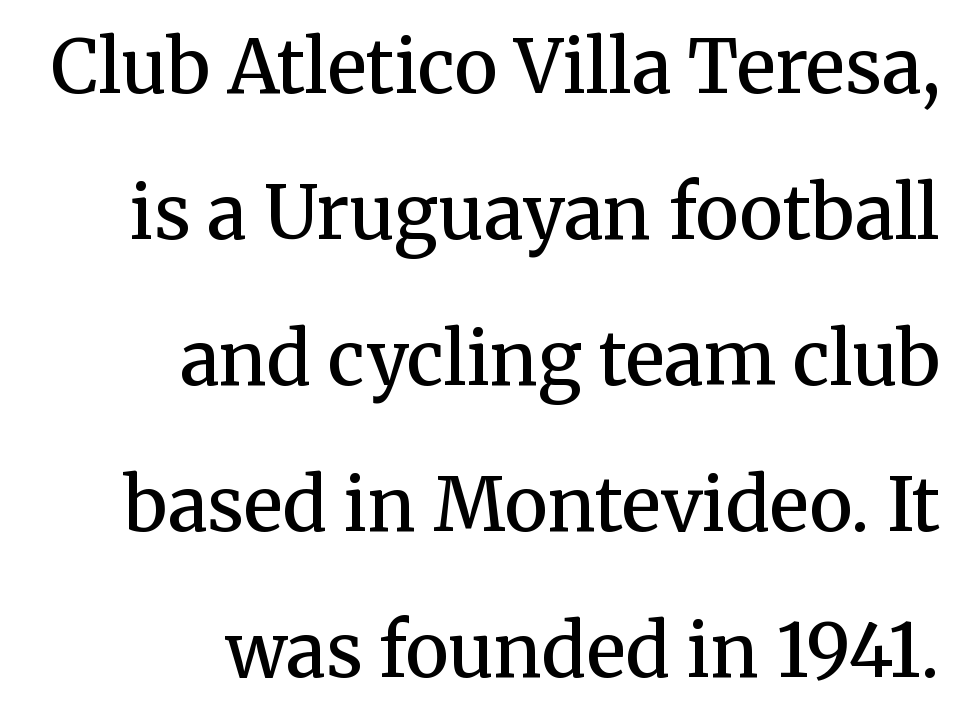
Q: Is the text bold? A: Semi-bold.
Q: Is the text italic (slanted)? A: No, it is upright.
Q: Is the typeface a serif or a sans-serif typeface? A: Serif.
Q: Is the text underlined? A: No.
Q: How is the paragraph aligned? A: Right-aligned.
Q: Is the spacing between letters normal or unusually wide? A: Normal.
Q: Is the spacing between lines tight, normal or loose? A: Loose.
Q: Width (condensed, normal, or wide)? A: Normal.
Q: Stroke contrast? A: Medium.
Q: x-height? A: Medium.
Q: Monospaced? A: No.
